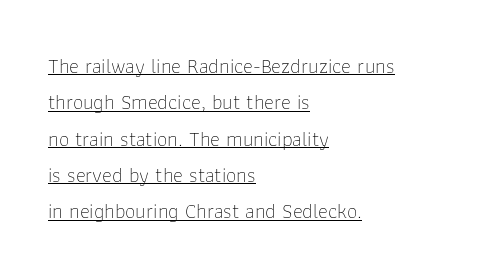
{"italic": "no", "bold": "no", "underline": "yes", "align": "left", "line_spacing_ratio": 1.73, "letter_spacing": "normal", "letter_spacing_em": 0.0, "glyph_px": 21}
